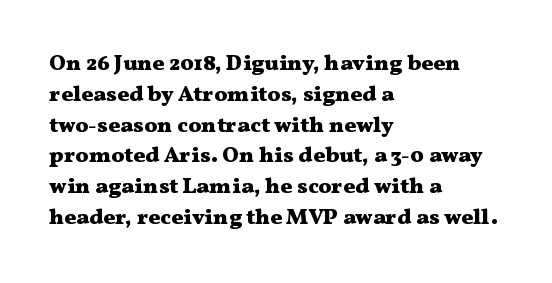
Q: Is the text bold? A: Yes.
Q: Is the text italic (slanted)? A: No, it is upright.
Q: Is the text underlined? A: No.
Q: How is the paragraph aligned? A: Left-aligned.
Q: Is the spacing between letters normal or unusually wide? A: Normal.
Q: Is the spacing between lines tight, normal or loose? A: Normal.
